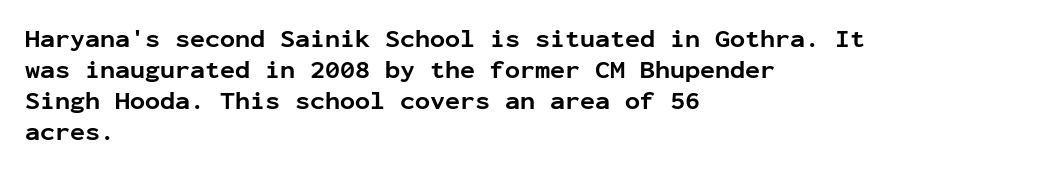
Q: Is the text bold? A: Yes.
Q: Is the text italic (slanted)? A: No, it is upright.
Q: Is the text underlined? A: No.
Q: How is the paragraph aligned? A: Left-aligned.
Q: Is the spacing between letters normal or unusually wide? A: Normal.
